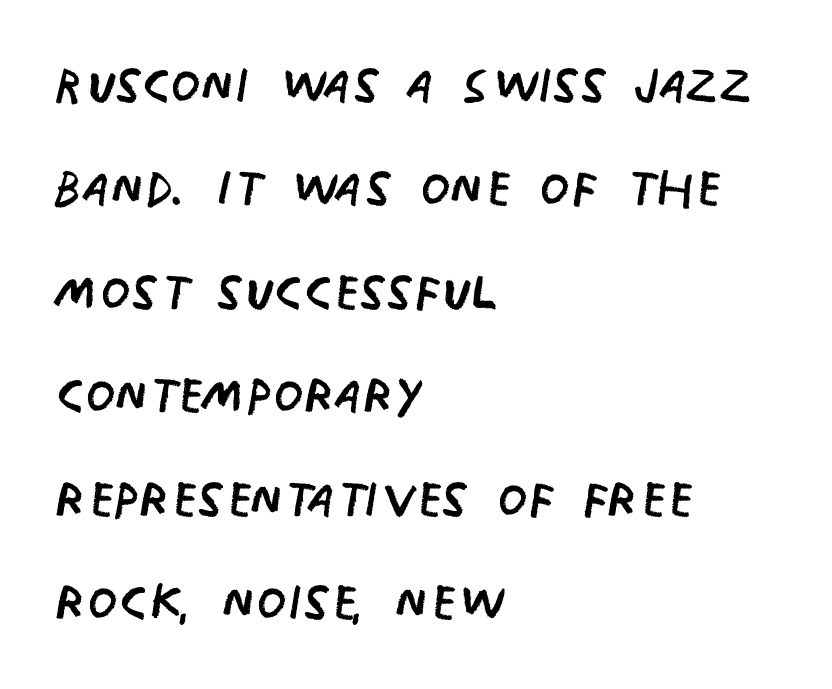
Q: Is the text bold? A: No.
Q: Is the typeface a serif or a sans-serif typeface? A: Sans-serif.
Q: Is the text underlined? A: No.
Q: How is the paragraph aligned? A: Left-aligned.
Q: Is the spacing between letters normal or unusually wide? A: Normal.
Q: Is the spacing between lines tight, normal or loose? A: Normal.
Q: Width (condensed, normal, or wide)? A: Condensed.
Q: Stroke contrast? A: Low.
Q: x-height? A: Large.
Q: Monospaced? A: No.
